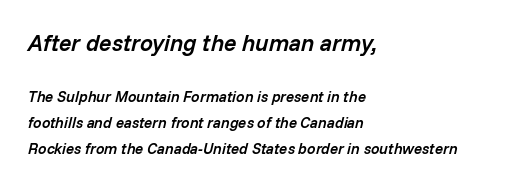
The ragged edge is on the right, which tells us the setting is flush left. Plain, unruled lines of type. Bold? Not quite — semibold, heavier than regular but stopping short. Spacing between characters is what you'd get straight out of the box.
